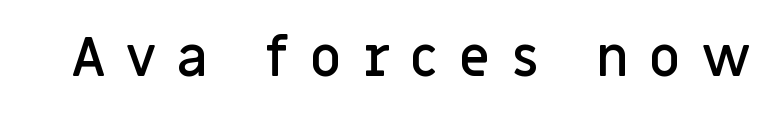
{"serif": "no", "italic": "no", "bold": "semi", "weight": "semibold", "width": "normal", "stroke_contrast": "low", "x_height": "large", "monospaced": "no", "underline": "no", "letter_spacing": "wide", "letter_spacing_em": 0.38, "glyph_px": 55}
